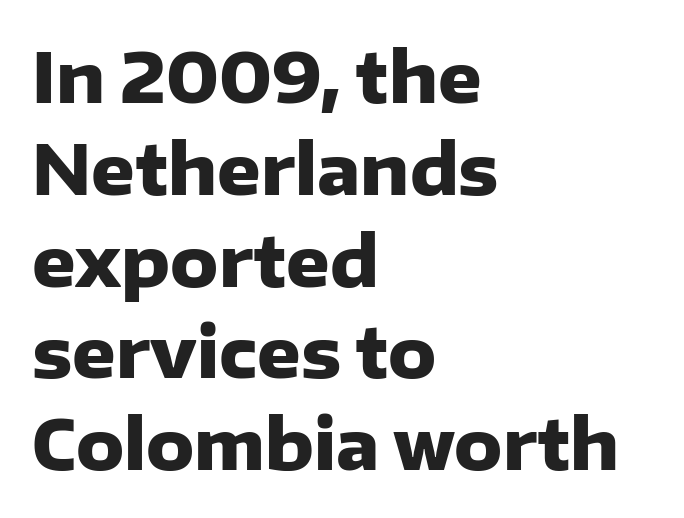
{"serif": "no", "italic": "no", "bold": "yes", "weight": "heavy", "width": "normal", "stroke_contrast": "low", "x_height": "medium", "monospaced": "no", "underline": "no", "align": "left", "line_spacing": "normal", "line_spacing_ratio": 1.35, "letter_spacing": "normal", "letter_spacing_em": 0.0, "glyph_px": 68}
